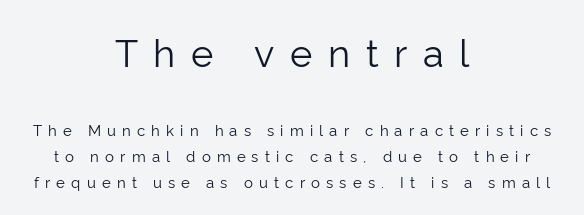
The image shows 38 px light sans-serif type, upright; set centered, line spacing 1.71x, unusually wide letter spacing (+0.41 em), not underlined; the first (top) block is 2.53x larger; low stroke contrast and a medium x-height.
